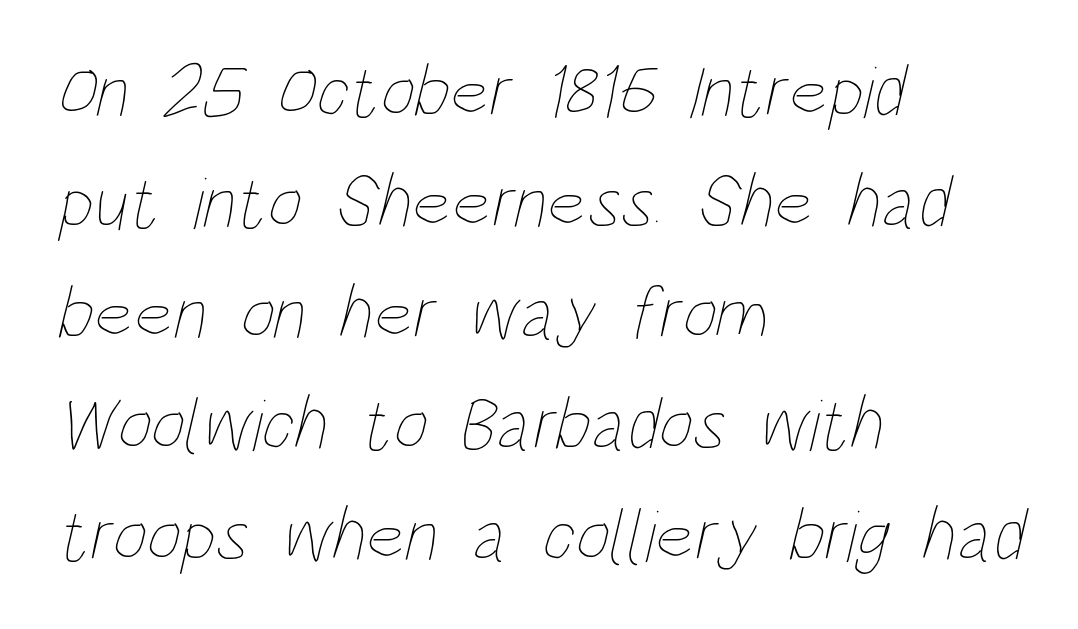
You could not count columns in this text — the font is proportionally spaced. These lines stack with their left ends in a neat column. Summary of vertical rhythm: regular, with standard interline spacing. No extra tracking has been applied to these lines. The glyphs are unaccompanied by any horizontal stroke below them.
